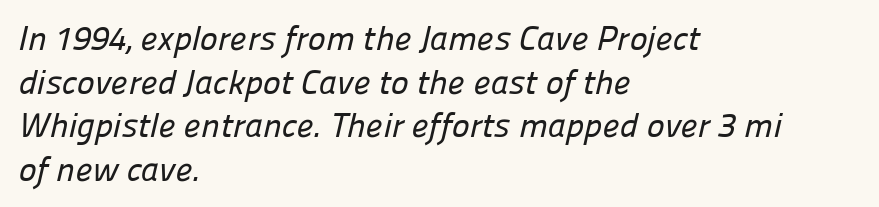
Q: Is the typeface a serif or a sans-serif typeface? A: Sans-serif.
Q: Is the text underlined? A: No.
Q: How is the paragraph aligned? A: Left-aligned.
Q: Is the spacing between letters normal or unusually wide? A: Normal.
Q: Is the spacing between lines tight, normal or loose? A: Normal.
Q: Width (condensed, normal, or wide)? A: Normal.
Q: Stroke contrast? A: Low.
Q: x-height? A: Medium.
Q: Monospaced? A: No.
